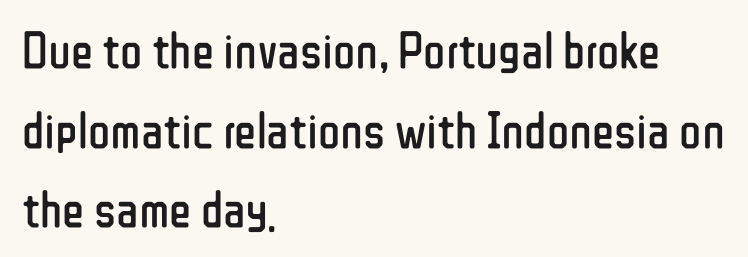
This is roman type, the default non-slanted kind. Bare-footed words on every line. Weight: not bold — regular or lighter. Varying glyph widths throughout — classic text-font behaviour. The text was rendered using a sans face with plain stroke endings. Each line starts at the same left margin while the right side varies.
